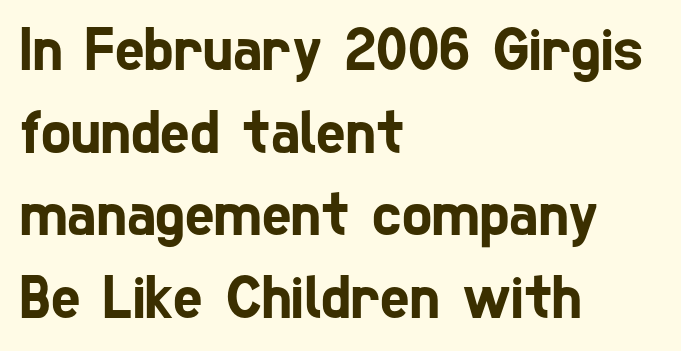
Q: Is the typeface a serif or a sans-serif typeface? A: Sans-serif.
Q: Is the text underlined? A: No.
Q: How is the paragraph aligned? A: Left-aligned.
Q: Is the spacing between letters normal or unusually wide? A: Normal.
Q: Is the spacing between lines tight, normal or loose? A: Normal.
Q: Width (condensed, normal, or wide)? A: Condensed.
Q: Stroke contrast? A: Low.
Q: x-height? A: Medium.
Q: Monospaced? A: No.
